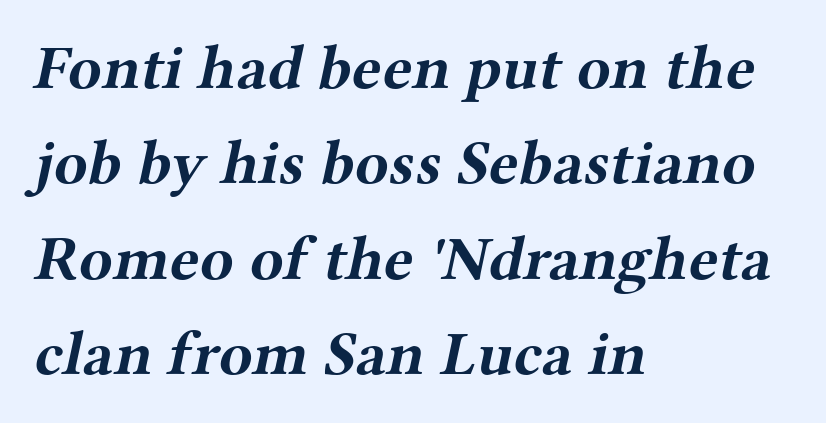
Q: Is the text bold? A: Yes.
Q: Is the typeface a serif or a sans-serif typeface? A: Serif.
Q: Is the text underlined? A: No.
Q: How is the paragraph aligned? A: Left-aligned.
Q: Is the spacing between letters normal or unusually wide? A: Normal.
Q: Is the spacing between lines tight, normal or loose? A: Normal.
Q: Width (condensed, normal, or wide)? A: Wide.
Q: Stroke contrast? A: Medium.
Q: x-height? A: Medium.
Q: Monospaced? A: No.
